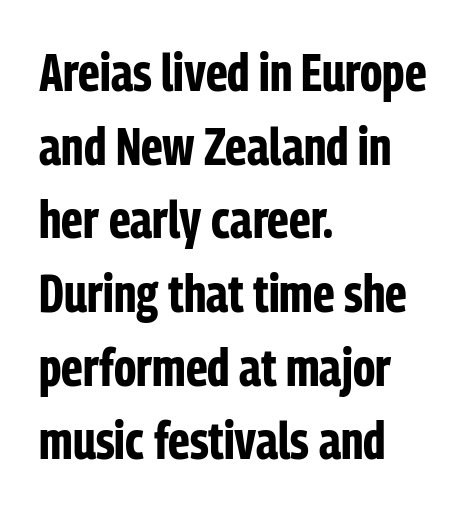
Q: Is the text bold? A: Yes.
Q: Is the text italic (slanted)? A: No, it is upright.
Q: Is the typeface a serif or a sans-serif typeface? A: Sans-serif.
Q: Is the text underlined? A: No.
Q: How is the paragraph aligned? A: Left-aligned.
Q: Is the spacing between letters normal or unusually wide? A: Normal.
Q: Is the spacing between lines tight, normal or loose? A: Normal.
Q: Width (condensed, normal, or wide)? A: Condensed.
Q: Stroke contrast? A: Low.
Q: x-height? A: Medium.
Q: Monospaced? A: No.
